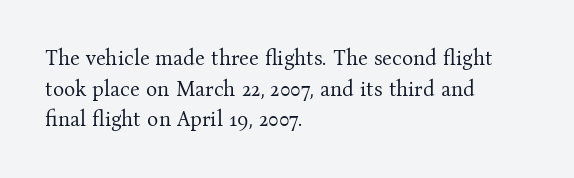
The strip under each line holds only bare page. The lines in this sample share a left origin and differ only in where they stop. The block of text has a typical density, with ordinary space between rows. A typesetter would call this zero additional tracking. Each stroke keeps to a modest, everyday thickness or less. Style check: upright.
